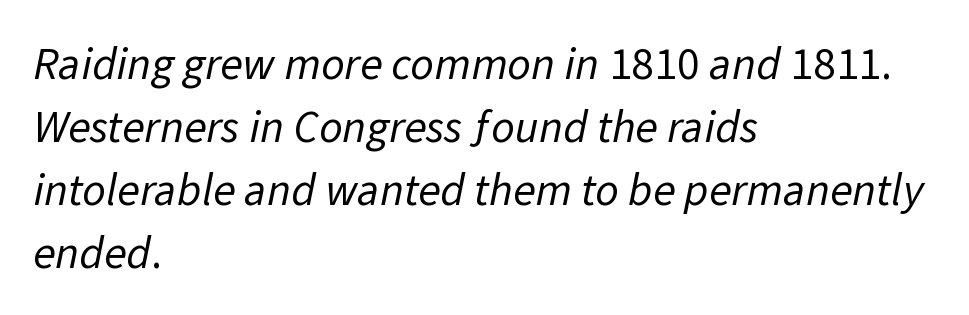
{"serif": "no", "bold": "no", "weight": "regular", "width": "normal", "stroke_contrast": "low", "x_height": "medium", "monospaced": "no", "underline": "no", "align": "left", "line_spacing": "normal", "line_spacing_ratio": 1.37, "letter_spacing": "normal", "letter_spacing_em": 0.0, "glyph_px": 46}
